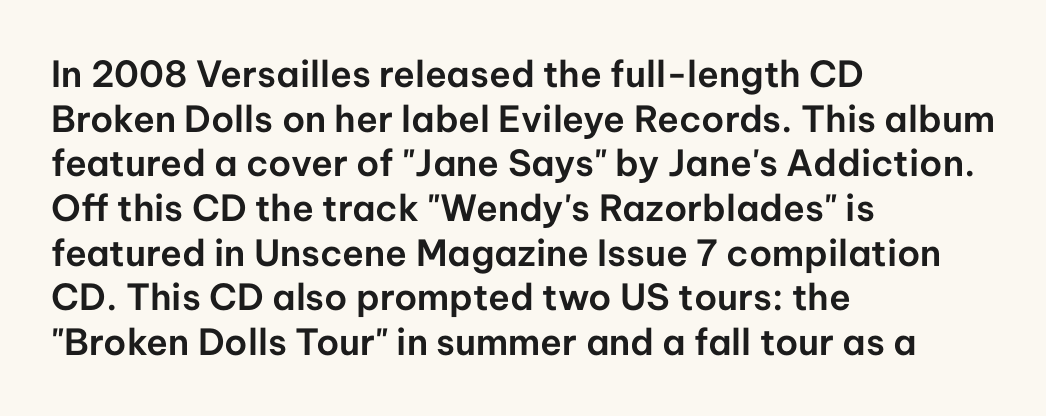
The rendering anchors every line to the left-hand side. You can tell it's not italic because the verticals are truly vertical. The zone under the glyphs is completely vacant. This sample uses plain, unmodified letter spacing.
